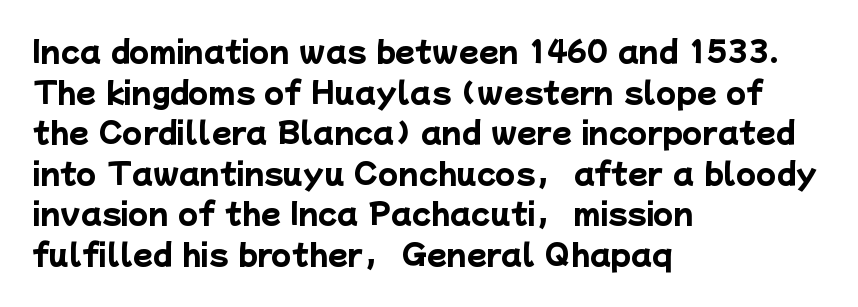
{"serif": "no", "bold": "yes", "weight": "heavy", "width": "normal", "stroke_contrast": "low", "x_height": "medium", "monospaced": "no", "underline": "no", "align": "left", "line_spacing": "normal", "line_spacing_ratio": 1.4, "letter_spacing": "normal", "letter_spacing_em": 0.0, "glyph_px": 29}
